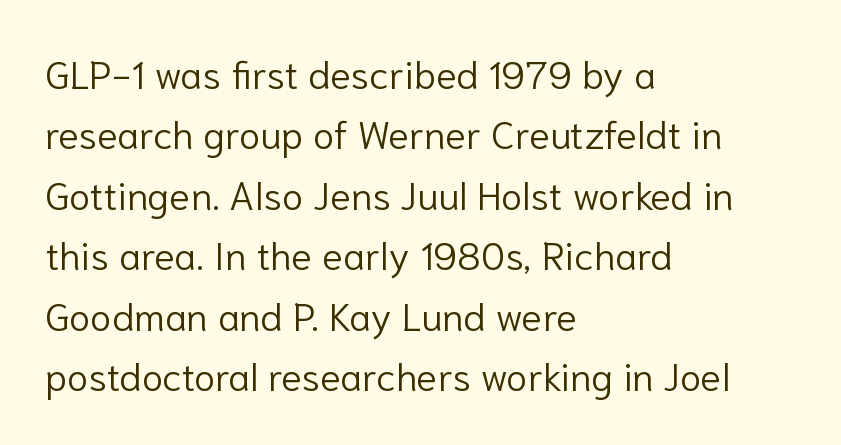
{"serif": "no", "italic": "no", "bold": "no", "weight": "light", "width": "normal", "stroke_contrast": "low", "x_height": "medium", "monospaced": "no", "underline": "no", "align": "left", "line_spacing": "normal", "line_spacing_ratio": 1.55, "letter_spacing": "normal", "letter_spacing_em": 0.0, "glyph_px": 39}
